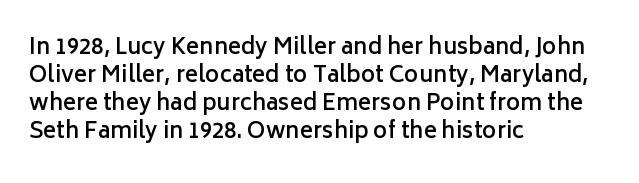
Quick note: underline off. Left-aligned paragraph, ragged on the right. Nope, not italic — everything's standing straight. The line texture is even and compact thanks to regular tracking. Successive baselines arrive at the customary interval. Firm but not heavy-handed strokes: this text is semibold.
